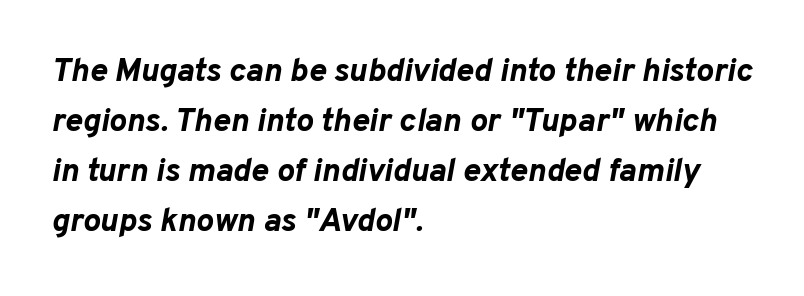
The image shows 33 px bold type, italic (leaning right); set left-aligned, normal line spacing (1.52x), normal letter spacing, not underlined; low stroke contrast and a medium x-height.
